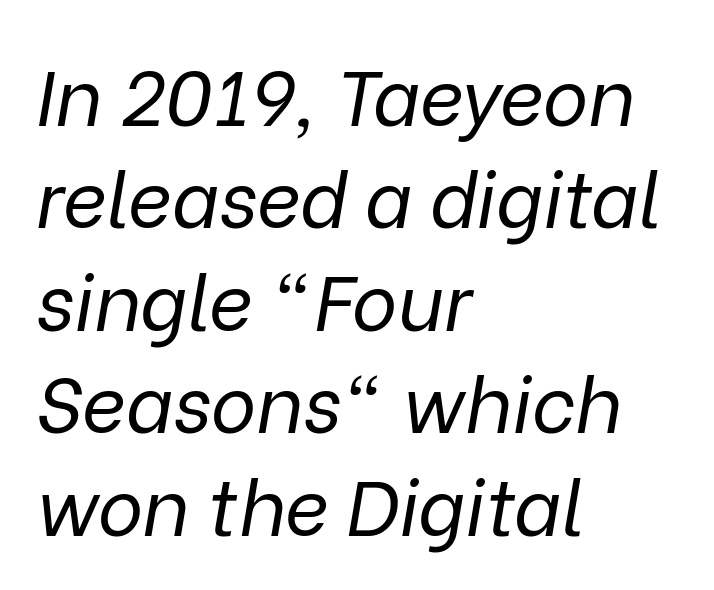
The image shows 77 px regular-weight type, italic (leaning right); set left-aligned, normal line spacing (1.33x), normal letter spacing, not underlined; low stroke contrast and a medium x-height.
